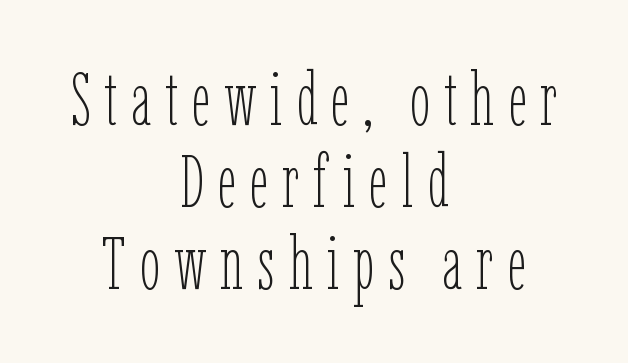
Q: Is the text bold? A: No.
Q: Is the text italic (slanted)? A: No, it is upright.
Q: Is the text underlined? A: No.
Q: How is the paragraph aligned? A: Centered.
Q: Is the spacing between lines tight, normal or loose? A: Tight.
Q: Width (condensed, normal, or wide)? A: Condensed.
Q: Stroke contrast? A: Low.
Q: x-height? A: Medium.
Q: Monospaced? A: No.
